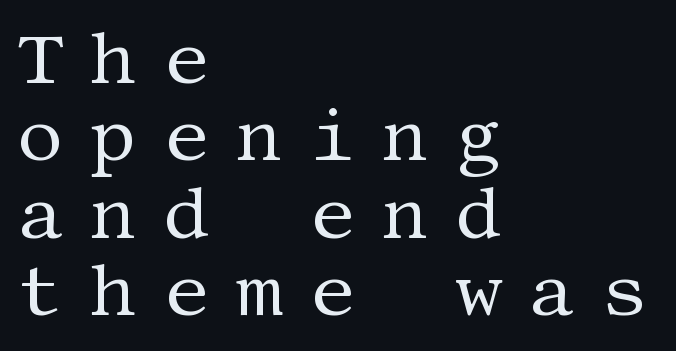
Every stem runs plumb, perpendicular to the baseline. Short and long lines alike share a common starting point at left. Rule under the text: the space is simply empty. The weight would be labelled regular, book, light, or lighter still.
